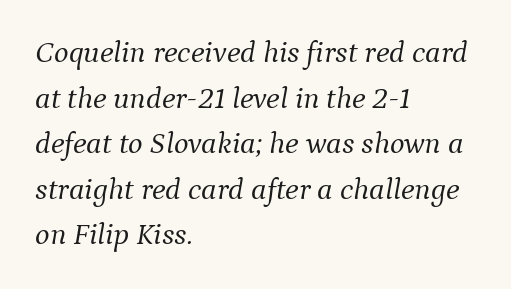
Is the type heavy? It reads as light-to-regular instead. Think of a printed novel: that variable character pitch is what you see here. If you measured baseline to baseline, you'd find a middling distance. Small tapered or slab feet sit at the stroke ends, so this counts as serif.
